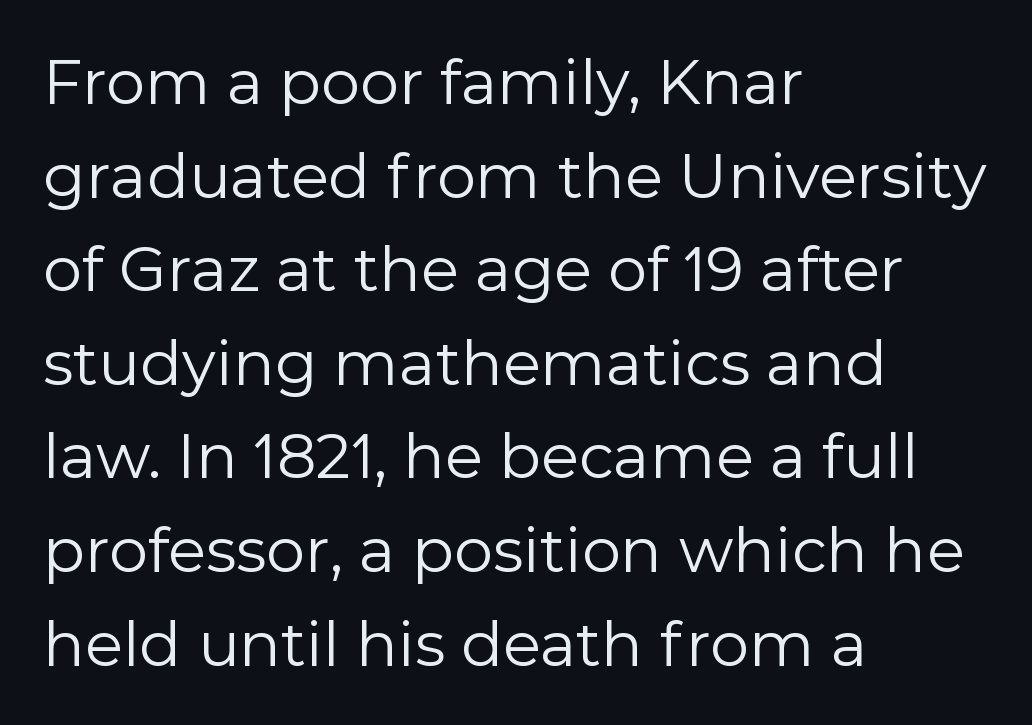
In terms of letterspacing, this is plain default setting. This reads as an unemphasized weight, regular at the heaviest. Unlike italic type, these characters show no tilt at all. The rendering anchors every line to the left-hand side.
